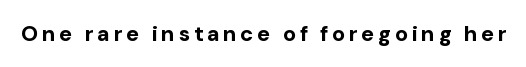
Q: Is the text bold? A: Yes.
Q: Is the text italic (slanted)? A: No, it is upright.
Q: Is the text underlined? A: No.
